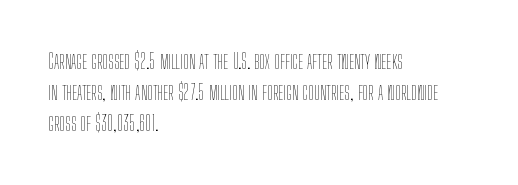
No chunkiness to these letters — they're not bold. The area under the type is left untouched. This rendering uses left alignment, leaving the right contour irregular. The font's upright variant was chosen for this text. Compared with typical body copy, the letter spacing here is the same.
